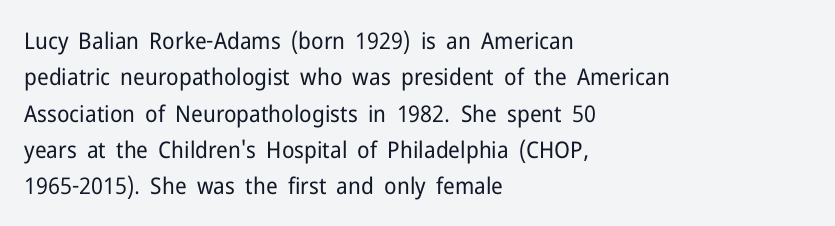
Q: Is the text bold? A: No.
Q: Is the text italic (slanted)? A: No, it is upright.
Q: Is the text underlined? A: No.
Q: How is the paragraph aligned? A: Left-aligned.
Q: Is the spacing between letters normal or unusually wide? A: Normal.
Q: Is the spacing between lines tight, normal or loose? A: Normal.
